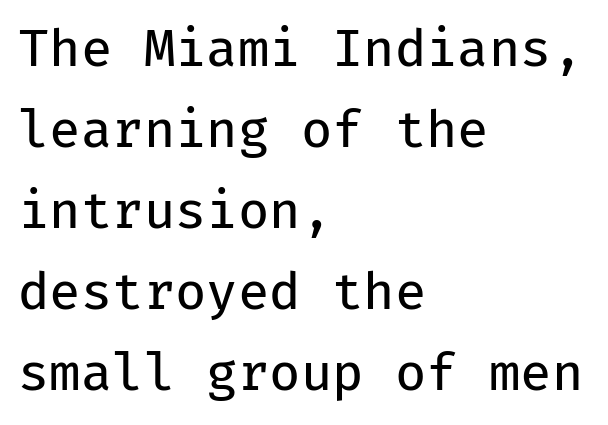
Q: Is the text bold? A: No.
Q: Is the text italic (slanted)? A: No, it is upright.
Q: Is the typeface a serif or a sans-serif typeface? A: Sans-serif.
Q: Is the text underlined? A: No.
Q: How is the paragraph aligned? A: Left-aligned.
Q: Is the spacing between letters normal or unusually wide? A: Normal.
Q: Is the spacing between lines tight, normal or loose? A: Normal.
Q: Width (condensed, normal, or wide)? A: Normal.
Q: Stroke contrast? A: Low.
Q: x-height? A: Medium.
Q: Monospaced? A: Yes.
